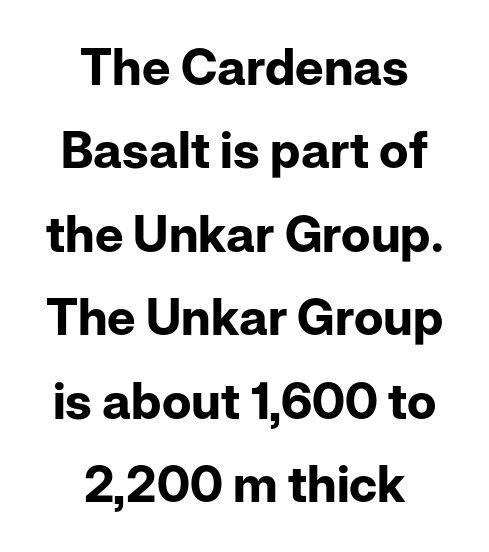
{"serif": "no", "italic": "no", "bold": "yes", "weight": "bold", "width": "normal", "stroke_contrast": "low", "x_height": "medium", "monospaced": "no", "underline": "no", "align": "center", "line_spacing": "normal", "line_spacing_ratio": 1.67, "letter_spacing": "normal", "letter_spacing_em": 0.0, "glyph_px": 50}
